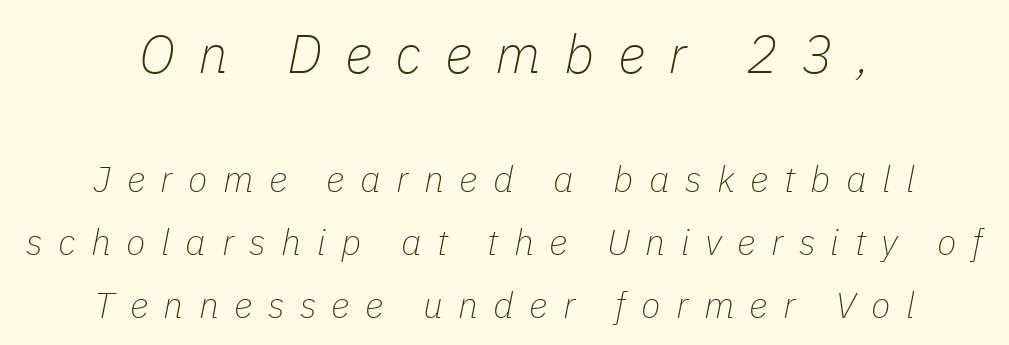
Reading down the block, each line starts at a different indent, mirrored at its end. The upper block of text is set noticeably larger than the block beneath it. Each row of text sits above clean, open space. The passage shown is typed in a proportional face where columns would drift. Summary of weight: not heavy and not bold. Here the glyphs are tracked loosely, breaking word shapes into spaced letters.
